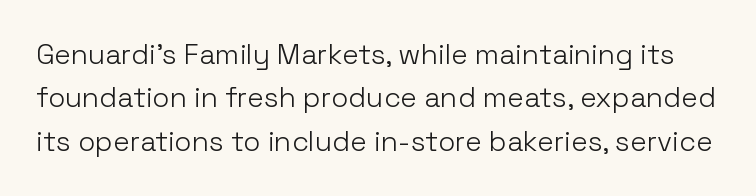
Proportional: the letters do not fall into vertical columns. The letters sit at their default tracking, neither squeezed nor spread. Heaviness? Minimal to ordinary, like unemphasized prose. Check where the strokes stop: nothing finishes them off — pure sans.
